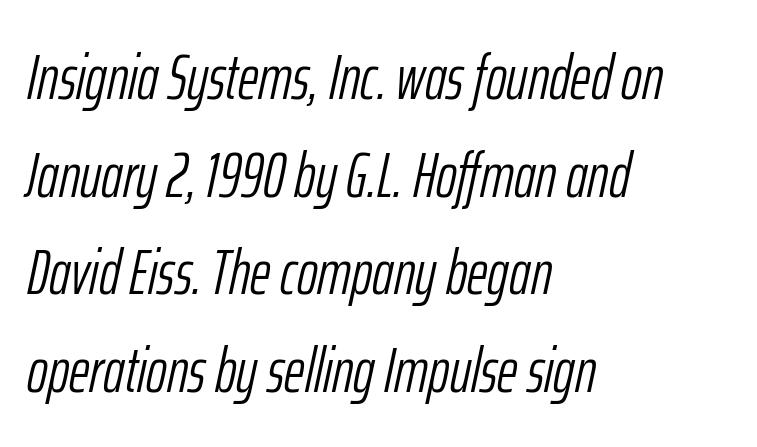
Q: Is the text bold? A: No.
Q: Is the text italic (slanted)? A: Yes, it leans right by about 12 degrees.
Q: Is the text underlined? A: No.
Q: How is the paragraph aligned? A: Left-aligned.
Q: Is the spacing between letters normal or unusually wide? A: Normal.
Q: Is the spacing between lines tight, normal or loose? A: Normal.
Q: Width (condensed, normal, or wide)? A: Condensed.
Q: Stroke contrast? A: Low.
Q: x-height? A: Medium.
Q: Monospaced? A: No.
